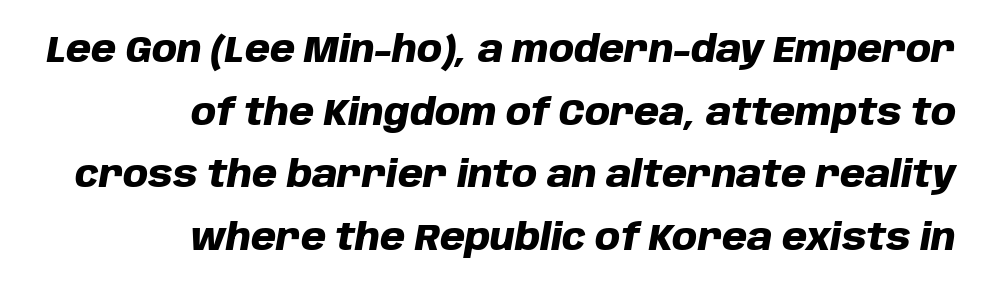
A bare baseline throughout the passage. Honestly, the letter spacing is just normal — you wouldn't notice it. If you drew a line through each stem, it would be angled. Does the copy run flush right? Yes — the right margin is perfectly even. A dark, heavy texture on the line: the type is bold.
